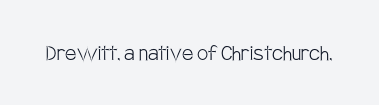
The image shows 25 px text type, upright; set normal letter spacing, not underlined.
